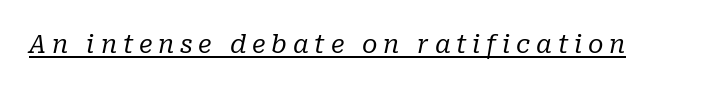
{"italic": "yes", "lean": "right", "slant_degrees": 10, "bold": "no", "underline": "yes", "letter_spacing": "wide", "letter_spacing_em": 0.23, "glyph_px": 25}
